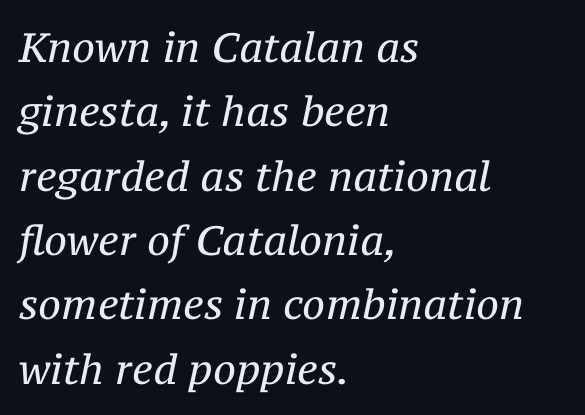
Q: Is the text bold? A: No.
Q: Is the text italic (slanted)? A: Yes, it leans right by about 12 degrees.
Q: Is the typeface a serif or a sans-serif typeface? A: Serif.
Q: Is the text underlined? A: No.
Q: How is the paragraph aligned? A: Left-aligned.
Q: Is the spacing between letters normal or unusually wide? A: Normal.
Q: Is the spacing between lines tight, normal or loose? A: Normal.
Q: Width (condensed, normal, or wide)? A: Normal.
Q: Stroke contrast? A: Medium.
Q: x-height? A: Medium.
Q: Monospaced? A: No.
